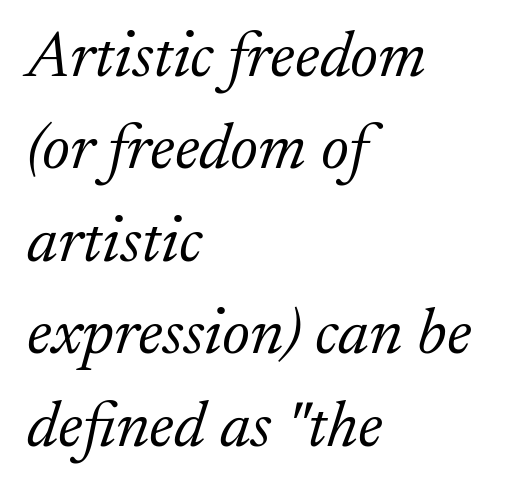
The image shows 66 px light serif type, italic (leaning right); set left-aligned, normal line spacing (1.4x), normal letter spacing, not underlined; low stroke contrast and a small x-height.
